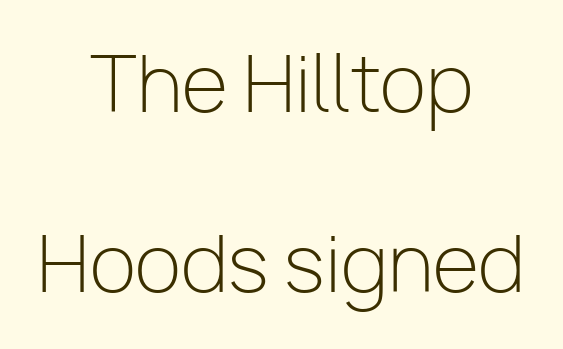
{"serif": "no", "italic": "no", "bold": "no", "weight": "light", "width": "normal", "stroke_contrast": "low", "x_height": "medium", "monospaced": "no", "underline": "no", "align": "center", "line_spacing": "loose", "line_spacing_ratio": 2.37, "letter_spacing": "normal", "letter_spacing_em": 0.0, "glyph_px": 76}
